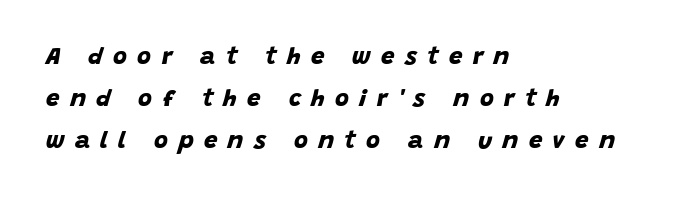
The gaps between neighbouring characters are conspicuously large. One-word summary of the alignment: left. In terms of weight, the rendering is a true, heavy bold. Glance below the letters and you will spot only blank space.
